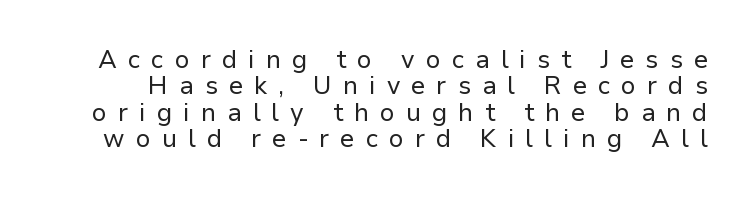
The lettering holds an erect, upright posture throughout. Characters follow at a spacing far wider than the type designer built in. Underlining? Definitely not there. Students, observe: this is what under-led, compact text looks like.
